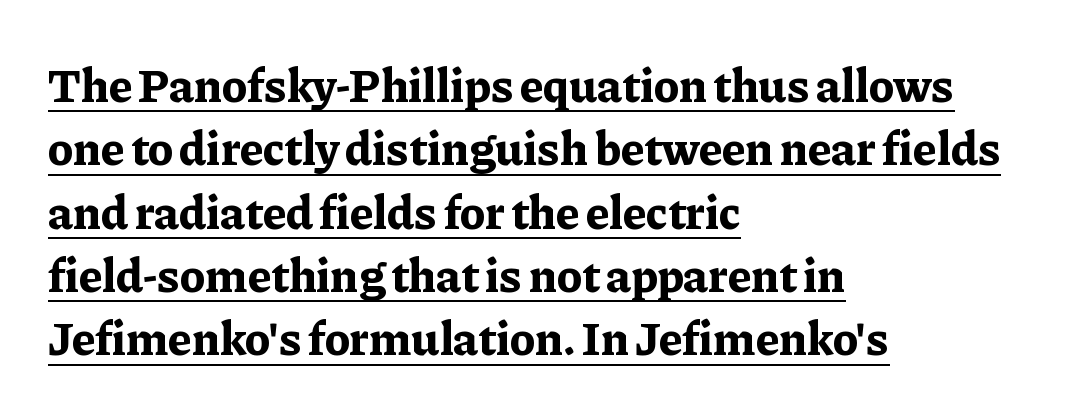
This is roman type, the default non-slanted kind. Vertically, the passage feels balanced, rows spaced as you'd expect. The typeface chosen for these lines features serifs. The glyphs are accompanied by a horizontal stroke just below them. A typesetter would call this zero additional tracking.
